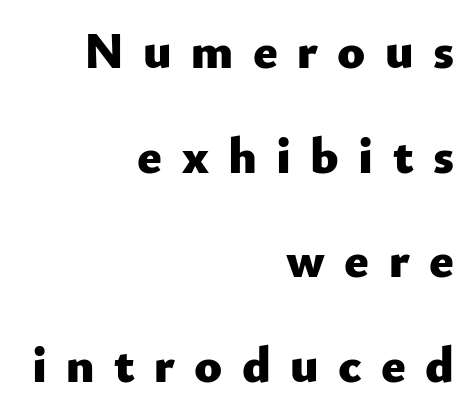
Q: Is the text bold? A: Yes.
Q: Is the text italic (slanted)? A: No, it is upright.
Q: Is the typeface a serif or a sans-serif typeface? A: Sans-serif.
Q: Is the text underlined? A: No.
Q: How is the paragraph aligned? A: Right-aligned.
Q: Is the spacing between letters normal or unusually wide? A: Unusually wide.
Q: Is the spacing between lines tight, normal or loose? A: Loose.
Q: Width (condensed, normal, or wide)? A: Normal.
Q: Stroke contrast? A: Low.
Q: x-height? A: Small.
Q: Monospaced? A: No.
